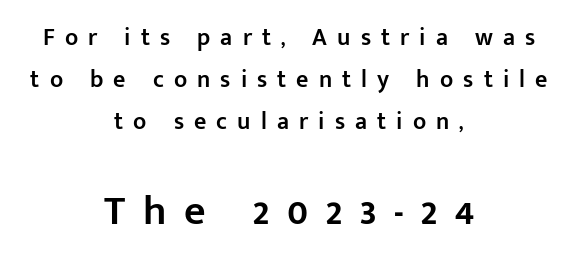
{"serif": "no", "italic": "no", "bold": "semi", "weight": "semibold", "width": "normal", "stroke_contrast": "low", "x_height": "medium", "monospaced": "no", "underline": "no", "align": "center", "line_spacing_ratio": 1.74, "letter_spacing": "wide", "letter_spacing_em": 0.42, "larger_block": "second", "size_ratio": 1.75, "glyph_px": 42}
